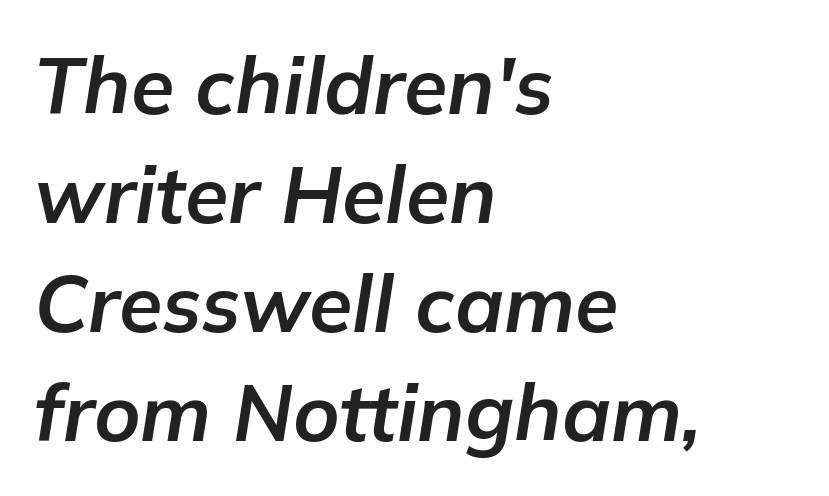
The image shows 79 px bold type, italic (leaning right); set left-aligned, normal line spacing (1.38x), normal letter spacing, not underlined; low stroke contrast and a medium x-height.
